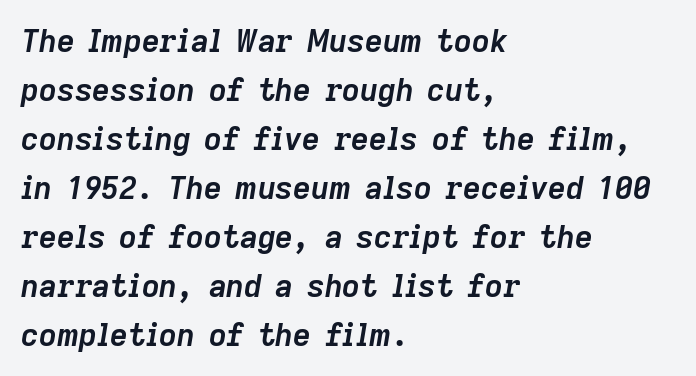
Q: Is the text bold? A: Yes.
Q: Is the text italic (slanted)? A: Yes, it leans right by about 9 degrees.
Q: Is the text underlined? A: No.
Q: How is the paragraph aligned? A: Left-aligned.
Q: Is the spacing between letters normal or unusually wide? A: Normal.
Q: Is the spacing between lines tight, normal or loose? A: Normal.
Q: Width (condensed, normal, or wide)? A: Normal.
Q: Stroke contrast? A: Low.
Q: x-height? A: Medium.
Q: Monospaced? A: No.
